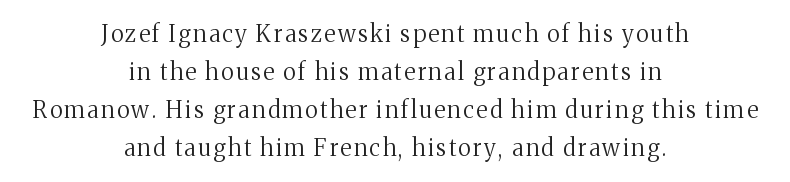
On a weight scale, this lands at 450 or below. How would I describe the line gaps? Plain and ordinary. Any mark beneath the type? The region is blank. One-word summary of the alignment: center.
